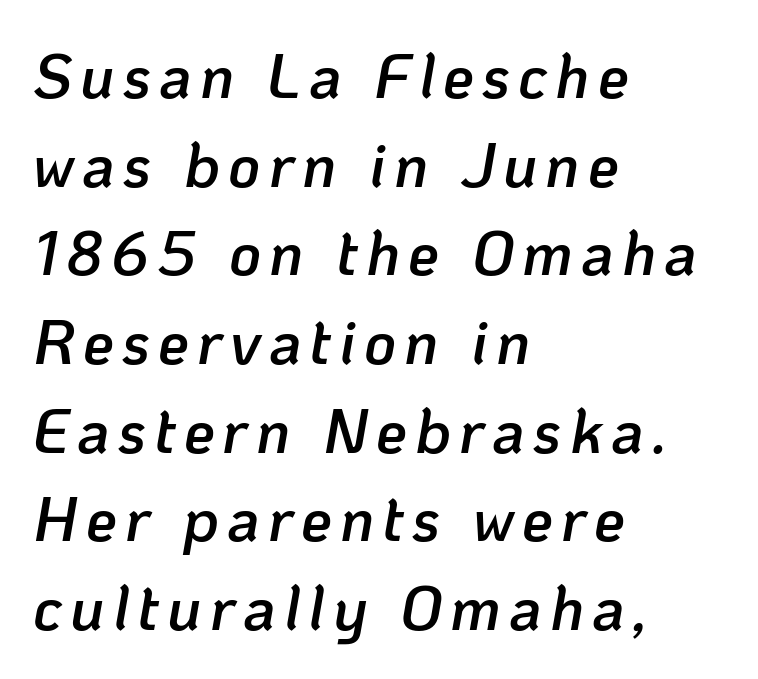
These lines are rendered in a variable-pitch font. On the weight axis this lands at semibold, roughly 600. Check under the words: just untouched page. This sample uses an oblique cut, with every glyph tilted off the vertical. The ragged edge is on the right, which tells us the setting is flush left.
